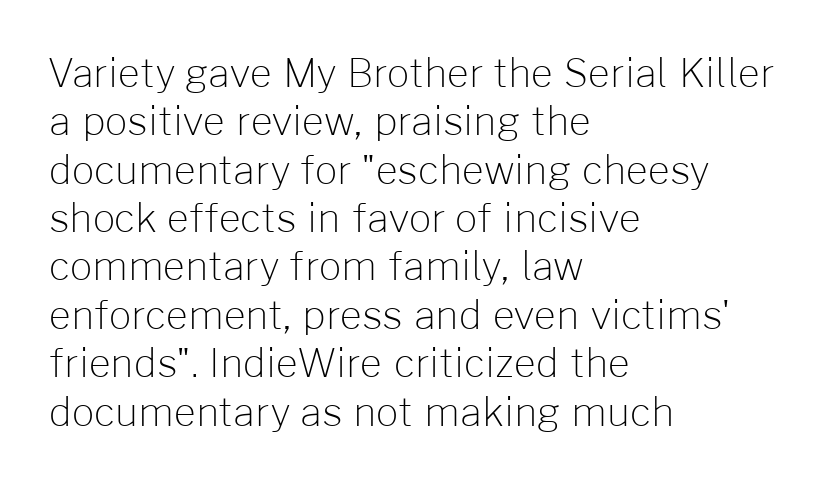
{"serif": "no", "italic": "no", "bold": "no", "weight": "light", "width": "normal", "stroke_contrast": "low", "x_height": "medium", "monospaced": "no", "underline": "no", "align": "left", "line_spacing_ratio": 1.24, "letter_spacing": "normal", "letter_spacing_em": 0.0, "glyph_px": 39}
